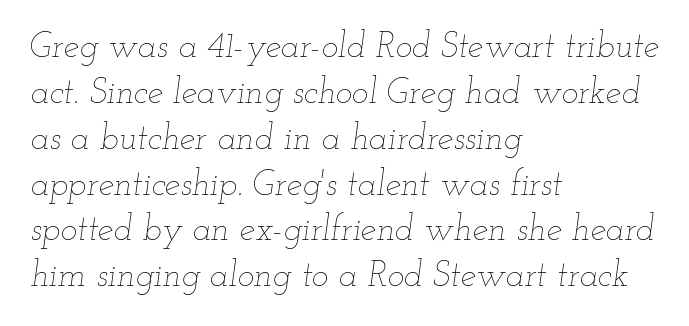
The image shows 35 px thin, wide type, italic (leaning right); set left-aligned, normal line spacing (1.31x), normal letter spacing, not underlined; low stroke contrast and a small x-height.
